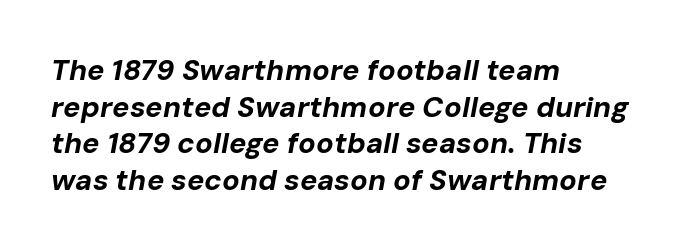
Q: Is the text bold? A: Yes.
Q: Is the text italic (slanted)? A: Yes, it leans right by about 10 degrees.
Q: Is the text underlined? A: No.
Q: How is the paragraph aligned? A: Left-aligned.
Q: Is the spacing between letters normal or unusually wide? A: Normal.
Q: Is the spacing between lines tight, normal or loose? A: Normal.
Q: Width (condensed, normal, or wide)? A: Normal.
Q: Stroke contrast? A: Low.
Q: x-height? A: Medium.
Q: Monospaced? A: No.
